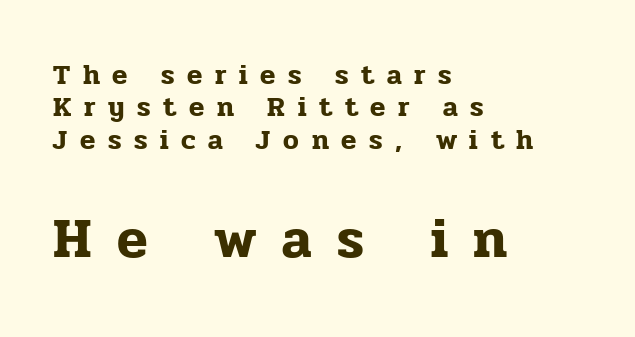
Q: Is the text italic (slanted)? A: No, it is upright.
Q: Is the typeface a serif or a sans-serif typeface? A: Serif.
Q: Is the text underlined? A: No.
Q: How is the paragraph aligned? A: Left-aligned.
Q: Is the spacing between letters normal or unusually wide? A: Unusually wide.
Q: Which block of text is set in a larger size, the first (top) or the second (bottom)? A: The second (bottom) one.
Q: Width (condensed, normal, or wide)? A: Normal.
Q: Stroke contrast? A: Low.
Q: x-height? A: Medium.
Q: Monospaced? A: No.
